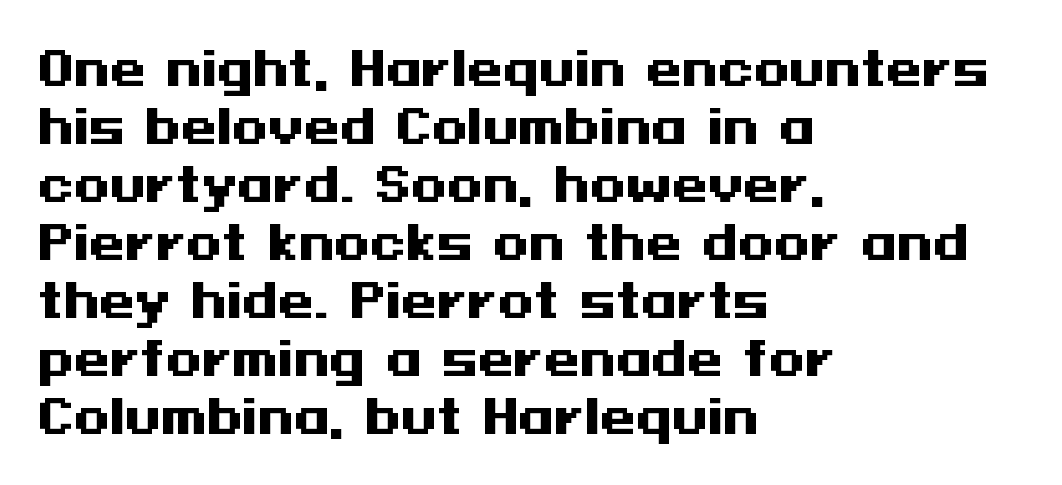
If you drew a ruler down the left edge, every line would touch it. Each row of text sits above clean, open space. This sample keeps an unexceptional amount of space between lines. The passage shown has conventional tracking throughout.
